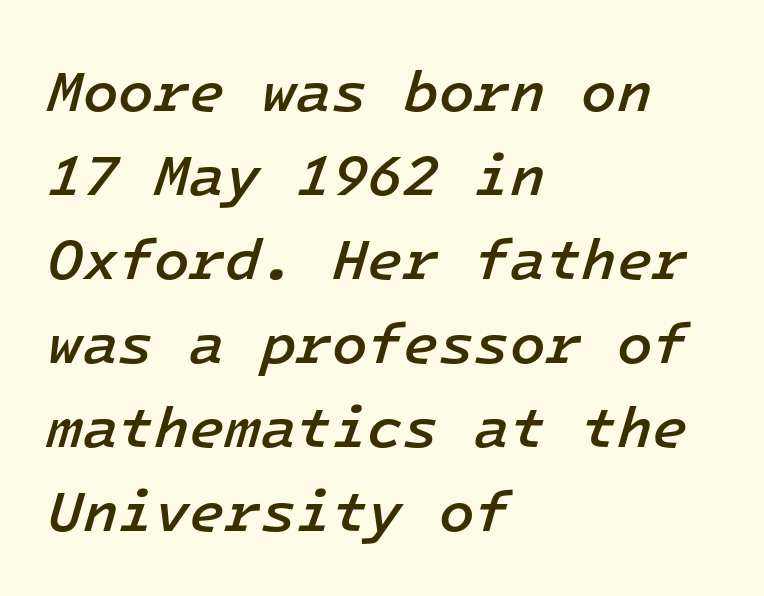
Q: Is the text bold? A: Semi-bold.
Q: Is the text italic (slanted)? A: Yes, it leans right by about 16 degrees.
Q: Is the text underlined? A: No.
Q: How is the paragraph aligned? A: Left-aligned.
Q: Is the spacing between letters normal or unusually wide? A: Normal.
Q: Is the spacing between lines tight, normal or loose? A: Normal.
Q: Width (condensed, normal, or wide)? A: Normal.
Q: Stroke contrast? A: Low.
Q: x-height? A: Medium.
Q: Monospaced? A: Yes.
